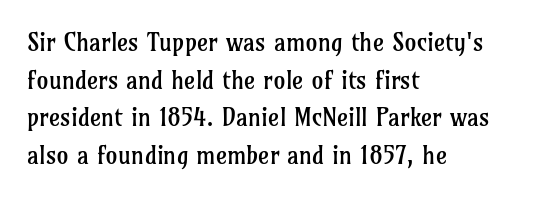
{"italic": "no", "bold": "no", "underline": "no", "align": "left", "line_spacing": "normal", "line_spacing_ratio": 1.57, "letter_spacing": "normal", "letter_spacing_em": 0.0, "glyph_px": 24}
